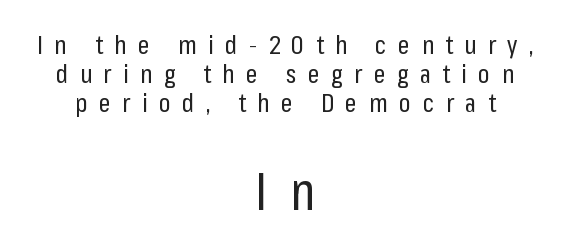
{"serif": "no", "italic": "no", "bold": "no", "weight": "regular", "width": "condensed", "stroke_contrast": "low", "x_height": "medium", "monospaced": "no", "underline": "no", "align": "center", "line_spacing": "tight", "line_spacing_ratio": 1.11, "letter_spacing": "wide", "letter_spacing_em": 0.44, "larger_block": "second", "size_ratio": 2.0, "glyph_px": 52}
